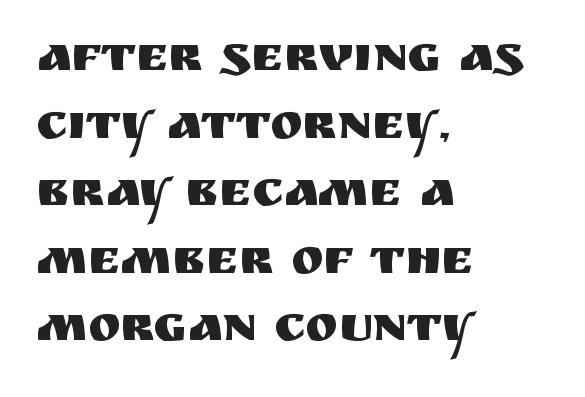
{"serif": "no", "italic": "no", "width": "normal", "stroke_contrast": "medium", "x_height": "large", "monospaced": "no", "underline": "no", "align": "left", "line_spacing": "normal", "line_spacing_ratio": 1.38, "letter_spacing": "normal", "letter_spacing_em": 0.0, "glyph_px": 49}
